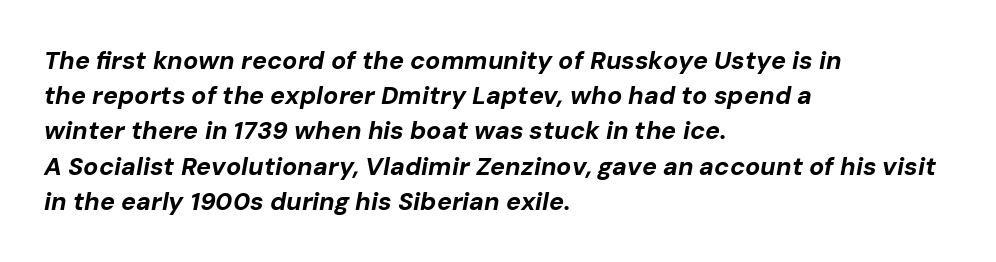
If you drew a ruler down the left edge, every line would touch it. The rows are spaced the way most documents space them. Heavy-handed strokes throughout: this text is bold. These lines keep a tight, regular rhythm from letter to letter. The rendering applies a slant to the glyphs. The foot of each line stays bare and open.
